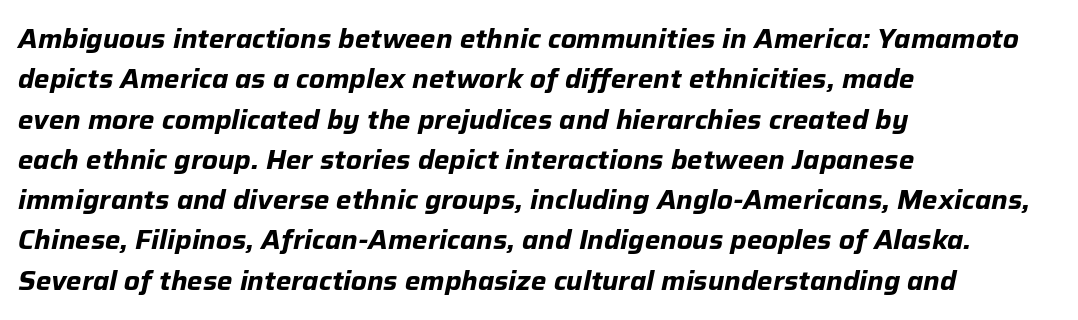
{"italic": "yes", "lean": "right", "slant_degrees": 12, "bold": "yes", "underline": "no", "align": "left", "line_spacing": "normal", "line_spacing_ratio": 1.55, "letter_spacing": "normal", "letter_spacing_em": 0.0, "glyph_px": 26}
